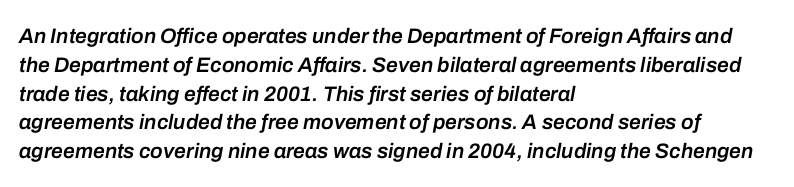
Tracking value appears to be zero — textbook default spacing. Is the block centered? No — it sits flush against the left margin. A normal amount of white space separates one row of letters from the next. What weight is shown? A semibold, between regular and bold.
